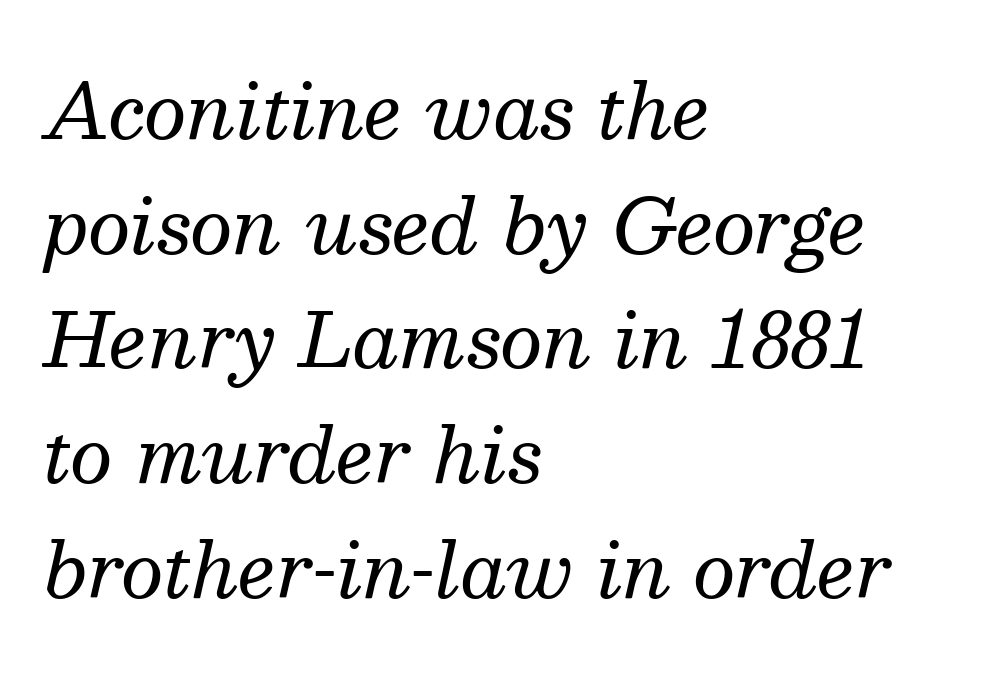
{"serif": "yes", "italic": "yes", "lean": "right", "slant_degrees": 13, "bold": "no", "weight": "regular", "width": "normal", "stroke_contrast": "medium", "x_height": "medium", "monospaced": "no", "underline": "no", "align": "left", "line_spacing": "normal", "line_spacing_ratio": 1.53, "letter_spacing": "normal", "letter_spacing_em": 0.0, "glyph_px": 75}
